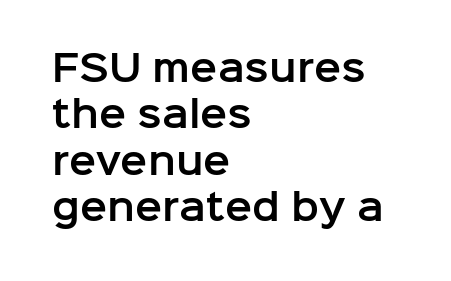
The image shows 36 px sans-serif type, upright; set left-aligned, normal line spacing (1.29x), normal letter spacing, not underlined; low stroke contrast and a medium x-height.
